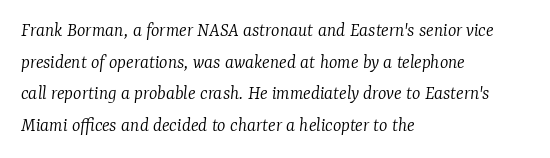
The image shows 20 px text type, italic (leaning right); set left-aligned, normal line spacing (1.58x), normal letter spacing, not underlined.
